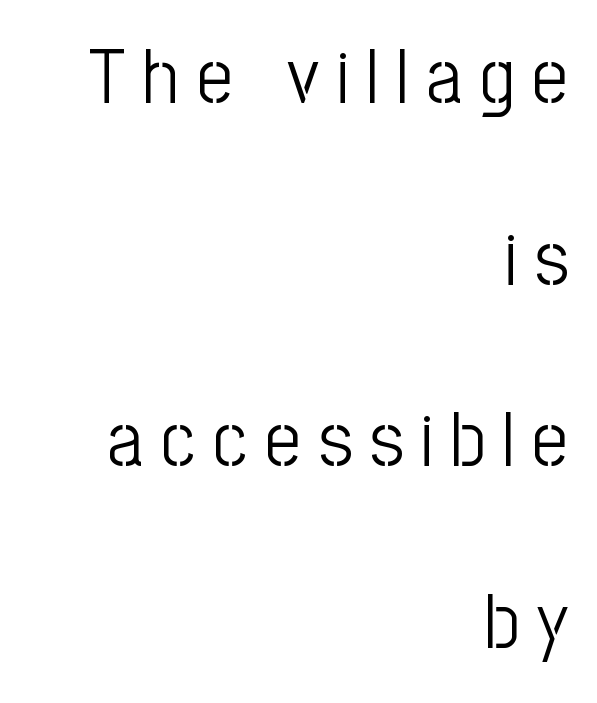
{"serif": "no", "italic": "no", "bold": "no", "weight": "light", "width": "condensed", "stroke_contrast": "low", "x_height": "medium", "monospaced": "no", "underline": "no", "align": "right", "line_spacing": "loose", "line_spacing_ratio": 2.33, "letter_spacing": "wide", "letter_spacing_em": 0.23, "glyph_px": 78}
